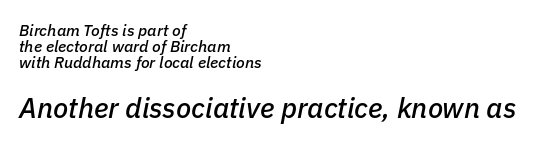
Q: Is the text italic (slanted)? A: Yes, it leans right by about 11 degrees.
Q: Is the text underlined? A: No.
Q: How is the paragraph aligned? A: Left-aligned.
Q: Is the spacing between letters normal or unusually wide? A: Normal.
Q: Is the spacing between lines tight, normal or loose? A: Tight.
Q: Which block of text is set in a larger size, the first (top) or the second (bottom)? A: The second (bottom) one.
Q: Width (condensed, normal, or wide)? A: Normal.
Q: Stroke contrast? A: Low.
Q: x-height? A: Medium.
Q: Monospaced? A: No.
